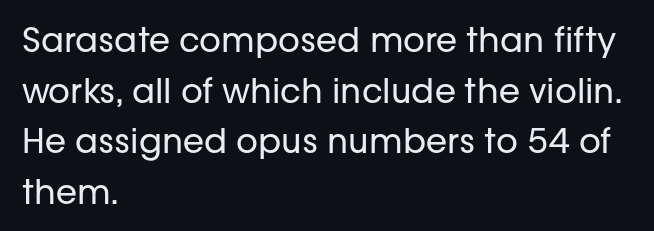
Beneath every word, the page is bare. The lines sit at an ordinary, default distance from one another. Think of a printed novel: that variable character pitch is what you see here. Observe the absence of serifs on each vertical stroke in this sample. Students, note that the glyphs here touch the page at normal intervals.
